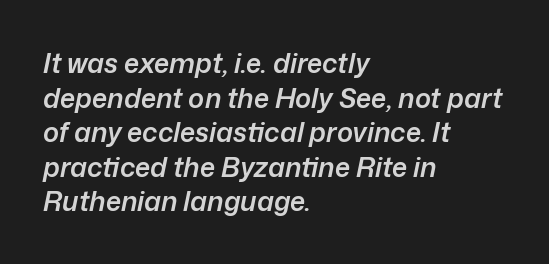
The image shows 27 px text type, italic (leaning right); set left-aligned, normal line spacing (1.28x), normal letter spacing, not underlined.
